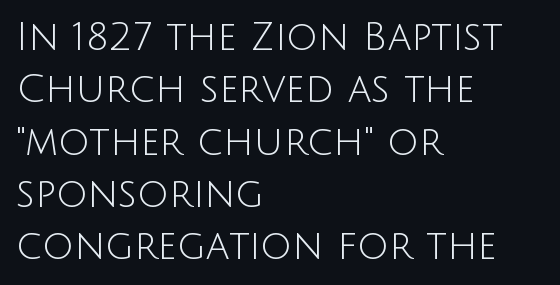
{"serif": "no", "italic": "no", "bold": "no", "weight": "light", "width": "normal", "stroke_contrast": "low", "x_height": "large", "monospaced": "no", "underline": "no", "align": "left", "line_spacing": "normal", "line_spacing_ratio": 1.34, "letter_spacing": "normal", "letter_spacing_em": 0.0, "glyph_px": 39}
